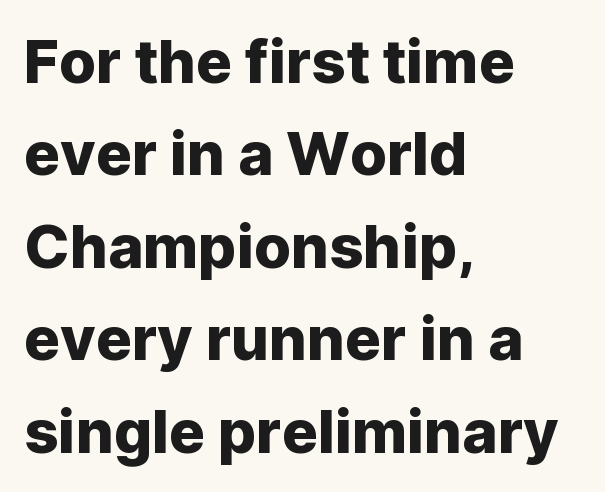
{"serif": "no", "italic": "no", "width": "normal", "stroke_contrast": "low", "x_height": "medium", "monospaced": "no", "underline": "no", "align": "left", "line_spacing": "normal", "line_spacing_ratio": 1.54, "letter_spacing": "normal", "letter_spacing_em": 0.0, "glyph_px": 60}
